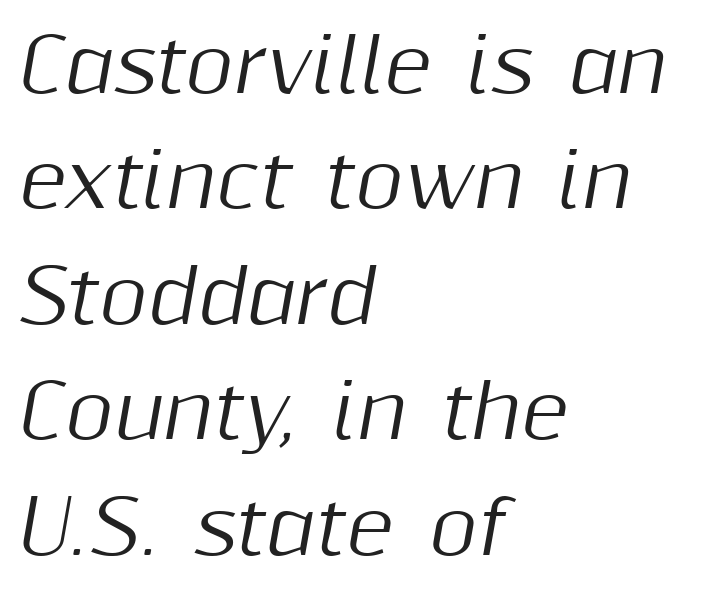
The string is rendered with underlining switched off. Successive baselines arrive at the customary interval. The letters advance in unequal steps, a hallmark of proportional type. Is the letter spacing exaggerated? No — it looks like the ordinary default.
